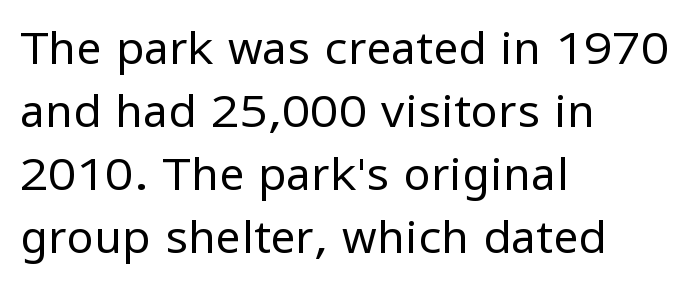
Q: Is the text bold? A: No.
Q: Is the text italic (slanted)? A: No, it is upright.
Q: Is the typeface a serif or a sans-serif typeface? A: Sans-serif.
Q: Is the text underlined? A: No.
Q: How is the paragraph aligned? A: Left-aligned.
Q: Is the spacing between letters normal or unusually wide? A: Normal.
Q: Is the spacing between lines tight, normal or loose? A: Normal.
Q: Width (condensed, normal, or wide)? A: Normal.
Q: Stroke contrast? A: Low.
Q: x-height? A: Medium.
Q: Monospaced? A: No.
